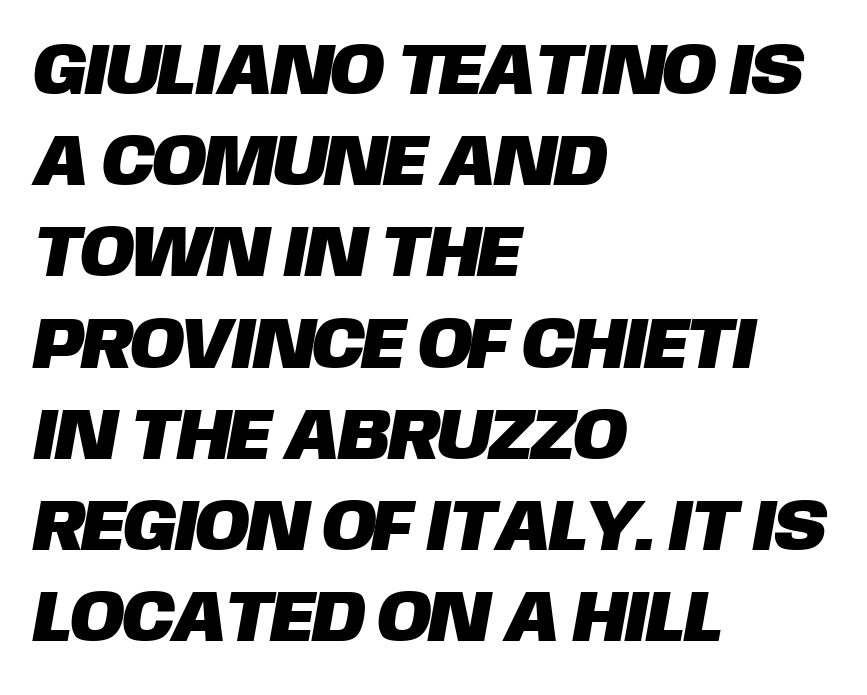
{"serif": "no", "width": "normal", "stroke_contrast": "low", "x_height": "large", "monospaced": "no", "underline": "no", "align": "left", "line_spacing": "normal", "line_spacing_ratio": 1.25, "letter_spacing": "normal", "letter_spacing_em": 0.0, "glyph_px": 73}
